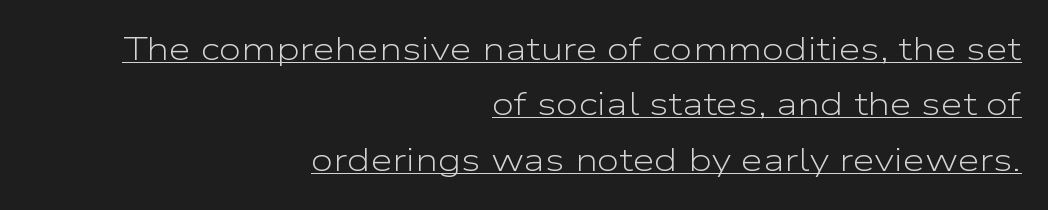
Q: Is the text bold? A: No.
Q: Is the text italic (slanted)? A: No, it is upright.
Q: Is the typeface a serif or a sans-serif typeface? A: Sans-serif.
Q: Is the text underlined? A: Yes.
Q: How is the paragraph aligned? A: Right-aligned.
Q: Is the spacing between letters normal or unusually wide? A: Normal.
Q: Width (condensed, normal, or wide)? A: Wide.
Q: Stroke contrast? A: Low.
Q: x-height? A: Medium.
Q: Monospaced? A: No.
